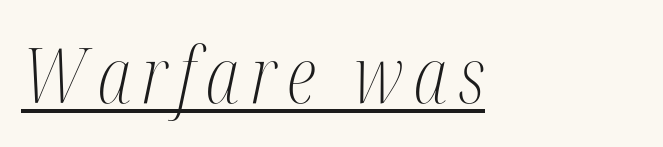
{"serif": "yes", "italic": "yes", "lean": "right", "slant_degrees": 12, "bold": "no", "weight": "light", "width": "condensed", "stroke_contrast": "medium", "x_height": "medium", "monospaced": "no", "underline": "yes", "align": "left", "glyph_px": 76}
